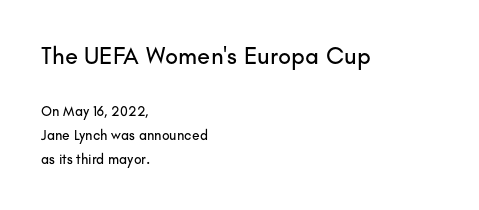
The rendering shrinks the type as you move from the upper chunk to the lower. This sample uses an upright cut, with every glyph sitting square on the baseline. This rendering leaves character spacing at its baseline value. These lines are set flush left with a ragged right edge. Letters rest on an invisible, unmarked baseline.
